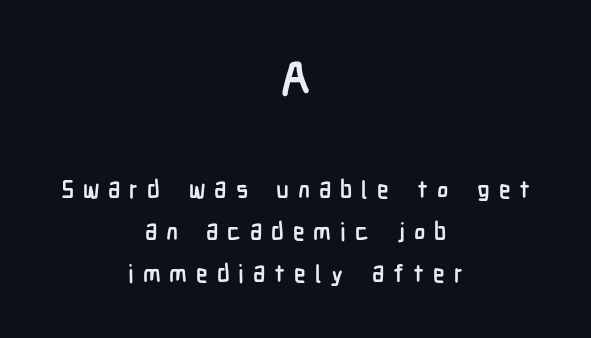
Q: Is the text bold? A: Yes.
Q: Is the text italic (slanted)? A: No, it is upright.
Q: Is the typeface a serif or a sans-serif typeface? A: Sans-serif.
Q: Is the text underlined? A: No.
Q: How is the paragraph aligned? A: Centered.
Q: Is the spacing between letters normal or unusually wide? A: Unusually wide.
Q: Which block of text is set in a larger size, the first (top) or the second (bottom)? A: The first (top) one.
Q: Width (condensed, normal, or wide)? A: Condensed.
Q: Stroke contrast? A: Low.
Q: x-height? A: Medium.
Q: Monospaced? A: No.
